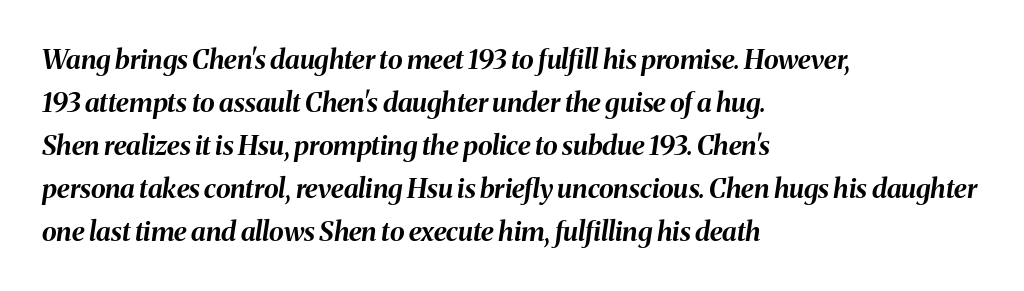
{"italic": "yes", "lean": "right", "slant_degrees": 8, "bold": "yes", "underline": "no", "align": "left", "line_spacing": "normal", "line_spacing_ratio": 1.59, "letter_spacing": "normal", "letter_spacing_em": 0.0, "glyph_px": 27}
